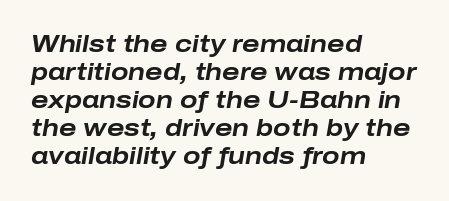
Q: Is the text bold? A: Yes.
Q: Is the text italic (slanted)? A: Yes, it leans right by about 10 degrees.
Q: Is the text underlined? A: No.
Q: How is the paragraph aligned? A: Left-aligned.
Q: Is the spacing between letters normal or unusually wide? A: Normal.
